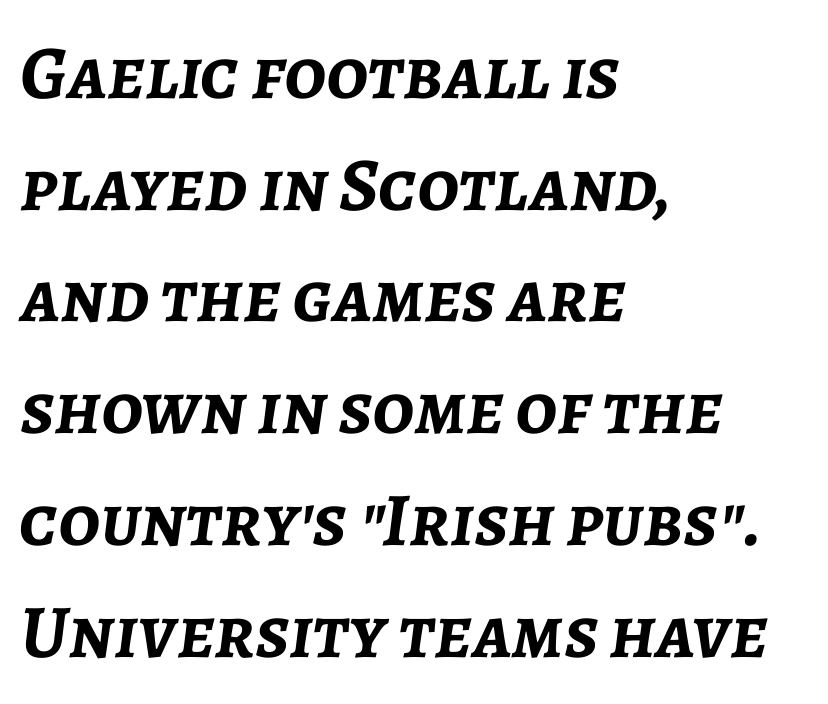
The image shows 76 px semibold type, italic (leaning right); set left-aligned, normal line spacing (1.47x), normal letter spacing, not underlined; low stroke contrast and a medium x-height.
